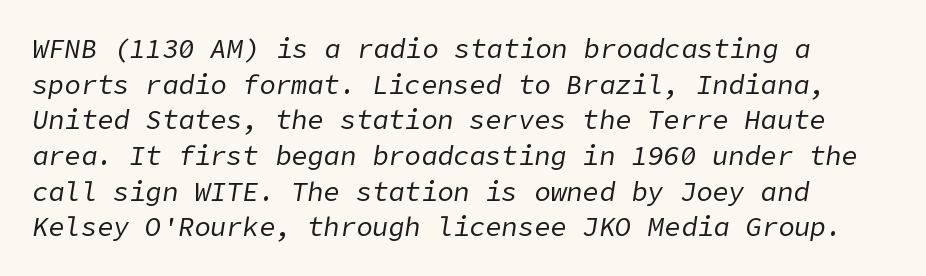
Think standard paragraph weight, or any step lighter than that. Decoration check: the copy has no underline. One glance says typical: line gaps are just what's usual. A typesetter would call this zero additional tracking. Quick note: italic. Which margin do the lines hug? The left one — the right edge is uneven.
